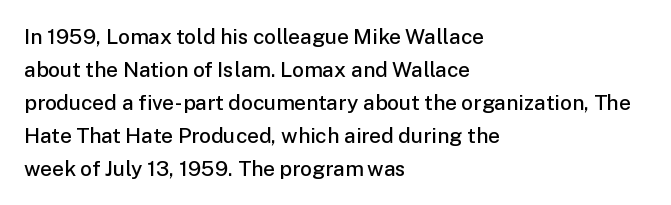
{"italic": "no", "bold": "semi", "underline": "no", "align": "left", "line_spacing": "normal", "line_spacing_ratio": 1.57, "letter_spacing": "normal", "letter_spacing_em": 0.0, "glyph_px": 21}
